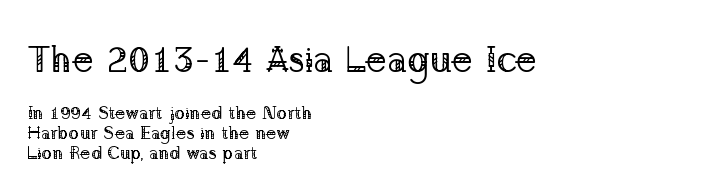
{"serif": "yes", "italic": "no", "bold": "no", "weight": "regular", "width": "normal", "stroke_contrast": "low", "x_height": "medium", "monospaced": "no", "underline": "no", "align": "left", "line_spacing": "tight", "line_spacing_ratio": 1.1, "letter_spacing": "normal", "letter_spacing_em": 0.0, "larger_block": "first", "size_ratio": 2.06, "glyph_px": 37}
